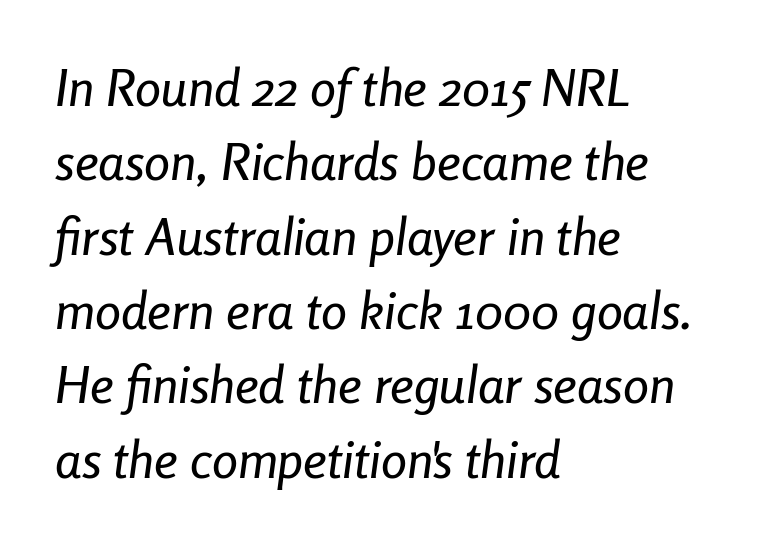
The image shows 52 px condensed type, italic (leaning right); set left-aligned, normal line spacing (1.43x), normal letter spacing, not underlined; low stroke contrast and a medium x-height.
